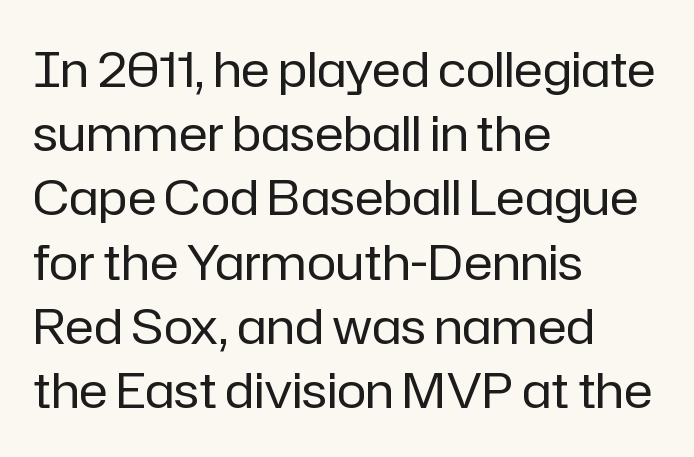
The image shows 49 px regular-weight sans-serif type, upright; set left-aligned, normal line spacing (1.31x), normal letter spacing, not underlined; low stroke contrast and a medium x-height.
